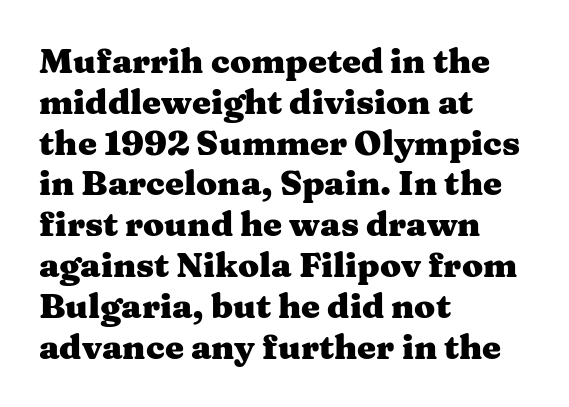
{"serif": "yes", "italic": "no", "bold": "yes", "weight": "heavy", "width": "wide", "stroke_contrast": "medium", "x_height": "medium", "monospaced": "no", "underline": "no", "align": "left", "line_spacing_ratio": 1.2, "letter_spacing": "normal", "letter_spacing_em": 0.0, "glyph_px": 34}
